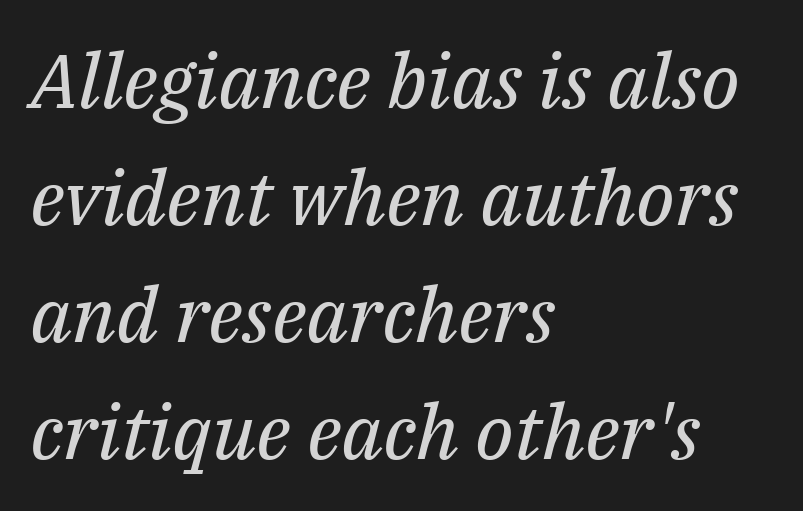
Looking at the ascenders, they clearly lean. Here the designer chose a conventional face with non-uniform glyph widths. You can tell from the footed stems that serif type was used. The setting favours the left margin, as ordinary paragraphs usually do. The rows are spaced the way most documents space them.
